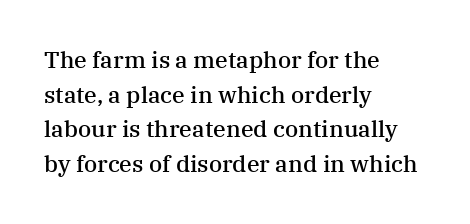
The image shows 23 px text type, upright; set left-aligned, normal line spacing (1.51x), normal letter spacing, not underlined.
